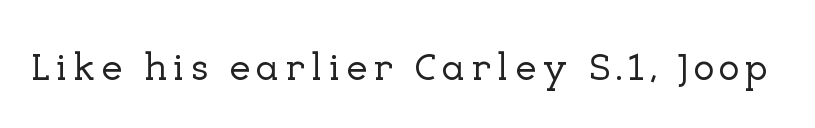
{"serif": "yes", "italic": "no", "width": "normal", "stroke_contrast": "low", "x_height": "medium", "monospaced": "no", "underline": "no", "glyph_px": 39}
